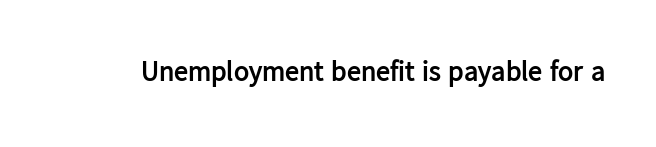
You can tell from the bare stems that sans-serif type was used. The face used here is proportionally spaced, like ordinary book or web type. You can tell it's not italic because the verticals are truly vertical. Between one letter and the next there's only the usual sliver of space. Plenty of ink on the page — the face is bold. A bare baseline throughout the passage.
